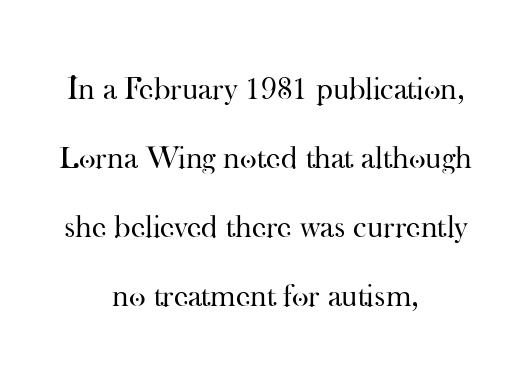
Q: Is the text bold? A: No.
Q: Is the text italic (slanted)? A: No, it is upright.
Q: Is the typeface a serif or a sans-serif typeface? A: Serif.
Q: Is the text underlined? A: No.
Q: How is the paragraph aligned? A: Centered.
Q: Is the spacing between letters normal or unusually wide? A: Normal.
Q: Is the spacing between lines tight, normal or loose? A: Loose.
Q: Width (condensed, normal, or wide)? A: Normal.
Q: Stroke contrast? A: High.
Q: x-height? A: Small.
Q: Monospaced? A: No.
